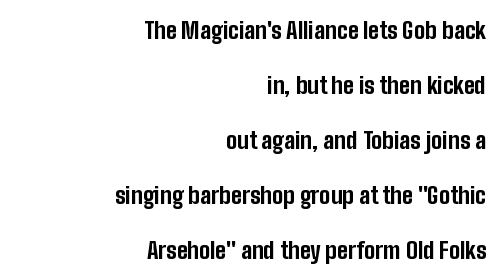
{"italic": "no", "bold": "yes", "underline": "no", "align": "right", "line_spacing": "loose", "line_spacing_ratio": 2.39, "letter_spacing": "normal", "letter_spacing_em": 0.0, "glyph_px": 23}
